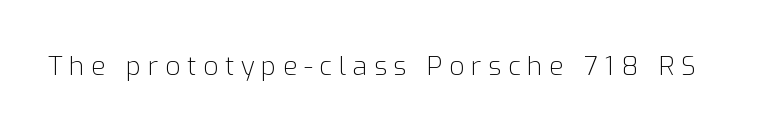
{"italic": "no", "bold": "no", "underline": "no", "letter_spacing": "wide", "letter_spacing_em": 0.26, "glyph_px": 26}
